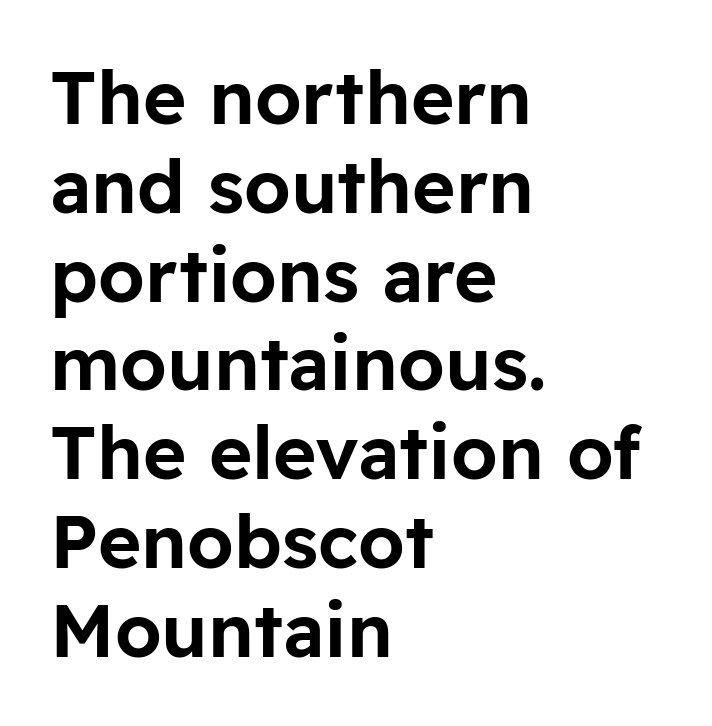
The image shows 74 px sans-serif type, upright; set left-aligned, line spacing 1.2x, normal letter spacing, not underlined; low stroke contrast and a medium x-height.
